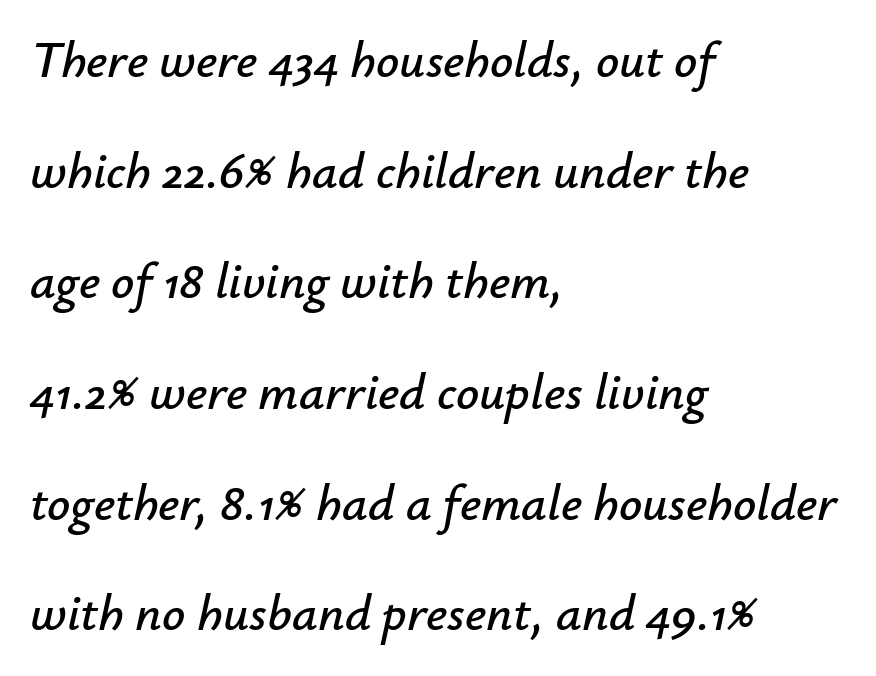
{"italic": "yes", "lean": "right", "slant_degrees": 12, "width": "normal", "stroke_contrast": "low", "x_height": "small", "monospaced": "no", "underline": "no", "align": "left", "line_spacing": "loose", "line_spacing_ratio": 2.17, "letter_spacing": "normal", "letter_spacing_em": 0.0, "glyph_px": 51}
